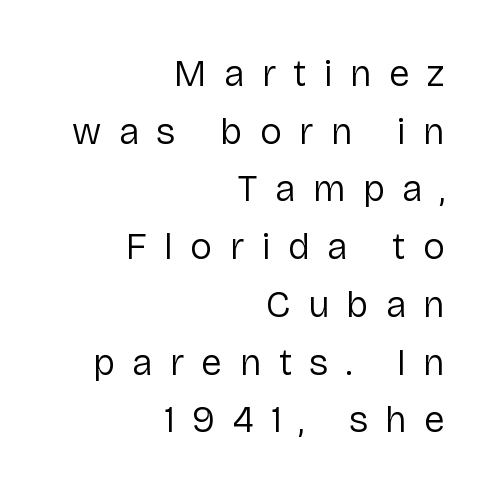
Q: Is the text bold? A: No.
Q: Is the text italic (slanted)? A: No, it is upright.
Q: Is the typeface a serif or a sans-serif typeface? A: Sans-serif.
Q: Is the text underlined? A: No.
Q: How is the paragraph aligned? A: Right-aligned.
Q: Is the spacing between letters normal or unusually wide? A: Unusually wide.
Q: Is the spacing between lines tight, normal or loose? A: Normal.
Q: Width (condensed, normal, or wide)? A: Normal.
Q: Stroke contrast? A: Low.
Q: x-height? A: Medium.
Q: Monospaced? A: No.
